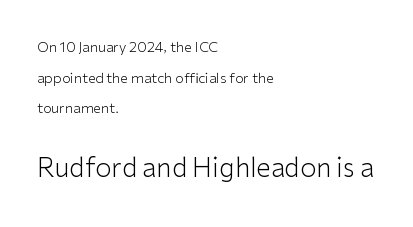
{"italic": "no", "bold": "no", "underline": "no", "align": "left", "line_spacing": "loose", "line_spacing_ratio": 2.19, "letter_spacing": "normal", "letter_spacing_em": 0.0, "larger_block": "second", "size_ratio": 1.86, "glyph_px": 26}
